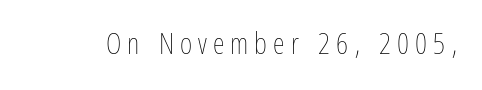
The image shows 30 px thin, condensed type, upright; set unusually wide letter spacing (+0.2 em), not underlined; low stroke contrast and a medium x-height.
